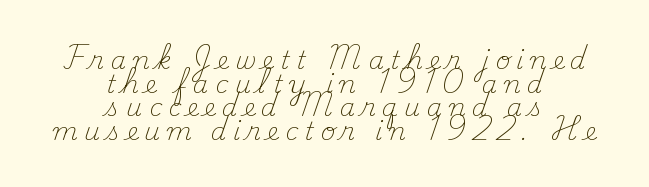
The gaps between neighbouring characters are conspicuously large. These lines are centered, leaving both edges ragged. The area under the type is left untouched. Weight: regular or lighter. What's the leading like? Squeezed, with rows nearly overlapping.
